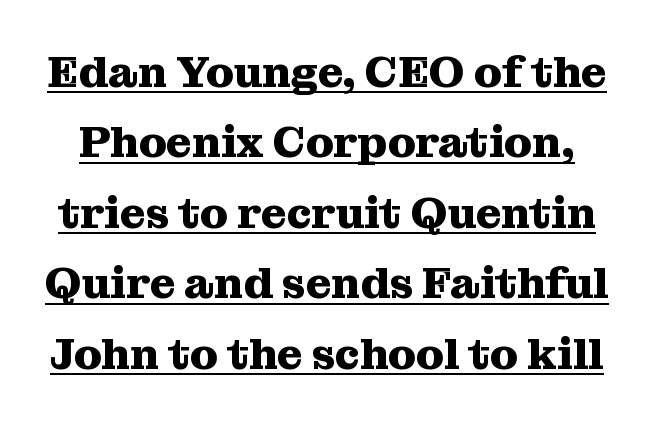
The image shows 44 px heavy serif type, upright; set normal line spacing (1.6x), normal letter spacing, underlined; medium stroke contrast and a medium x-height.
